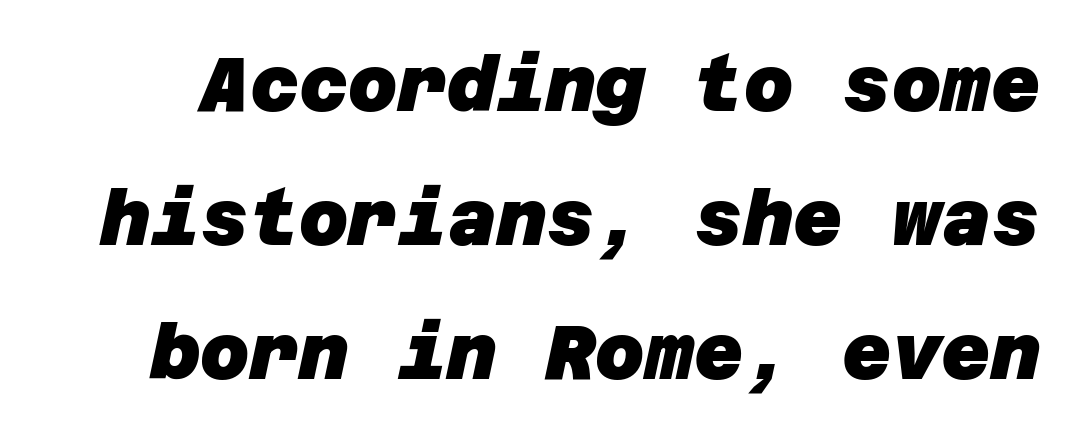
The image shows 76 px heavy sans-serif type; set line spacing 1.76x, normal letter spacing, not underlined; low stroke contrast and a large x-height.
